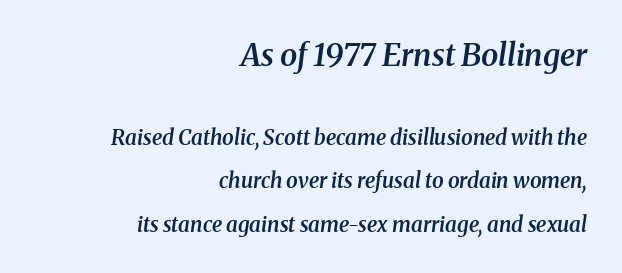
Q: Is the text bold? A: Semi-bold.
Q: Is the text italic (slanted)? A: Yes, it leans right by about 8 degrees.
Q: Is the typeface a serif or a sans-serif typeface? A: Serif.
Q: Is the text underlined? A: No.
Q: How is the paragraph aligned? A: Right-aligned.
Q: Is the spacing between letters normal or unusually wide? A: Normal.
Q: Is the spacing between lines tight, normal or loose? A: Loose.
Q: Which block of text is set in a larger size, the first (top) or the second (bottom)? A: The first (top) one.
Q: Width (condensed, normal, or wide)? A: Normal.
Q: Stroke contrast? A: Medium.
Q: x-height? A: Medium.
Q: Monospaced? A: No.
